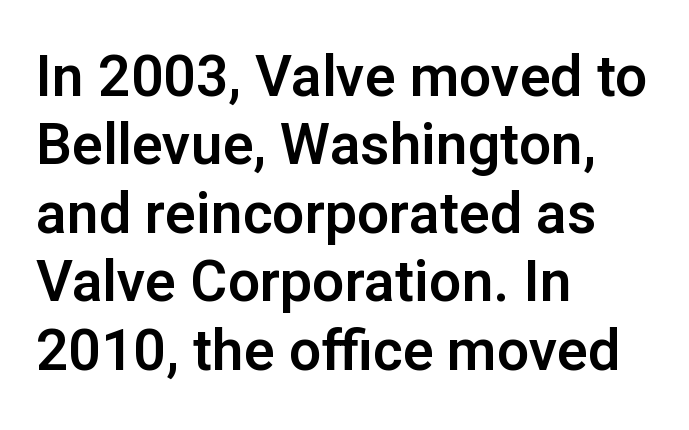
Q: Is the text italic (slanted)? A: No, it is upright.
Q: Is the typeface a serif or a sans-serif typeface? A: Sans-serif.
Q: Is the text underlined? A: No.
Q: How is the paragraph aligned? A: Left-aligned.
Q: Is the spacing between letters normal or unusually wide? A: Normal.
Q: Width (condensed, normal, or wide)? A: Normal.
Q: Stroke contrast? A: Low.
Q: x-height? A: Medium.
Q: Monospaced? A: No.
